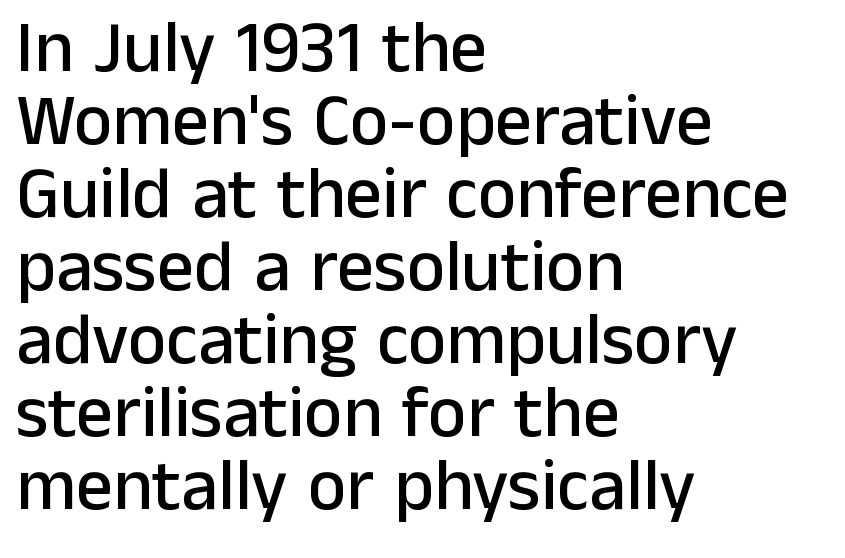
{"serif": "no", "italic": "no", "width": "normal", "stroke_contrast": "low", "x_height": "medium", "monospaced": "no", "underline": "no", "align": "left", "line_spacing": "tight", "line_spacing_ratio": 1.0, "letter_spacing": "normal", "letter_spacing_em": 0.0, "glyph_px": 73}
